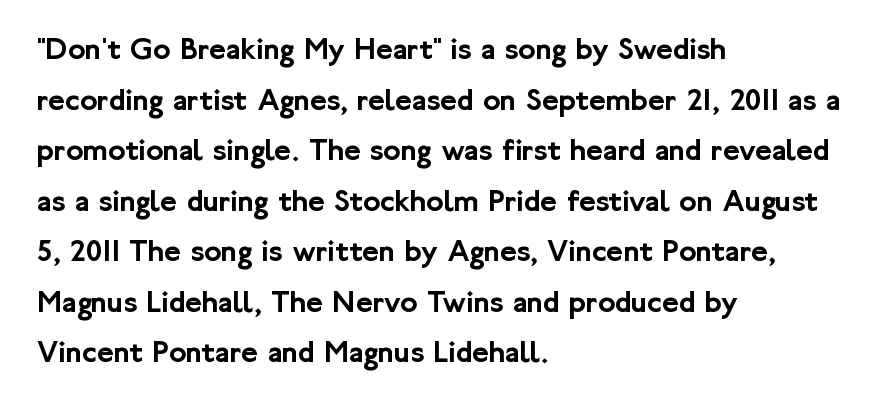
{"serif": "no", "italic": "no", "width": "normal", "stroke_contrast": "low", "x_height": "medium", "monospaced": "no", "underline": "no", "align": "left", "line_spacing": "normal", "line_spacing_ratio": 1.58, "letter_spacing": "normal", "letter_spacing_em": 0.0, "glyph_px": 32}
